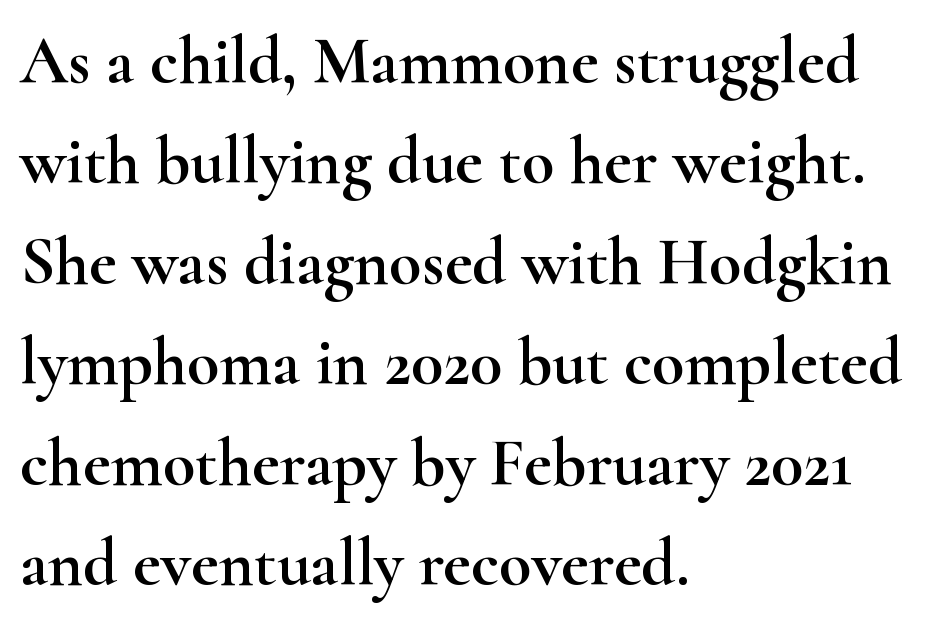
Plain, unruled lines of type. The designer went with a serif here, giving each stem small feet. This block has exactly the height ordinary leading produces. Vertical strokes here are truly vertical.
